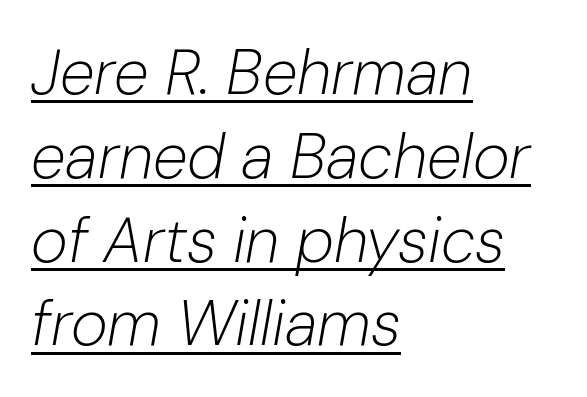
Q: Is the text bold? A: No.
Q: Is the text italic (slanted)? A: Yes, it leans right by about 10 degrees.
Q: Is the text underlined? A: Yes.
Q: How is the paragraph aligned? A: Left-aligned.
Q: Is the spacing between letters normal or unusually wide? A: Normal.
Q: Is the spacing between lines tight, normal or loose? A: Normal.
Q: Width (condensed, normal, or wide)? A: Normal.
Q: Stroke contrast? A: Low.
Q: x-height? A: Medium.
Q: Monospaced? A: No.
